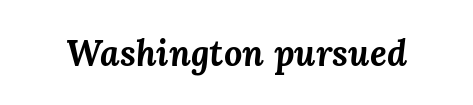
Q: Is the text bold? A: Yes.
Q: Is the text italic (slanted)? A: Yes, it leans right by about 3 degrees.
Q: Is the text underlined? A: No.
Q: Is the spacing between letters normal or unusually wide? A: Normal.
Q: Width (condensed, normal, or wide)? A: Normal.
Q: Stroke contrast? A: Medium.
Q: x-height? A: Medium.
Q: Monospaced? A: No.
